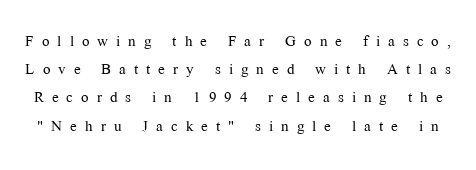
{"italic": "no", "bold": "no", "underline": "no", "line_spacing": "normal", "line_spacing_ratio": 1.41, "letter_spacing": "wide", "letter_spacing_em": 0.4, "glyph_px": 20}
